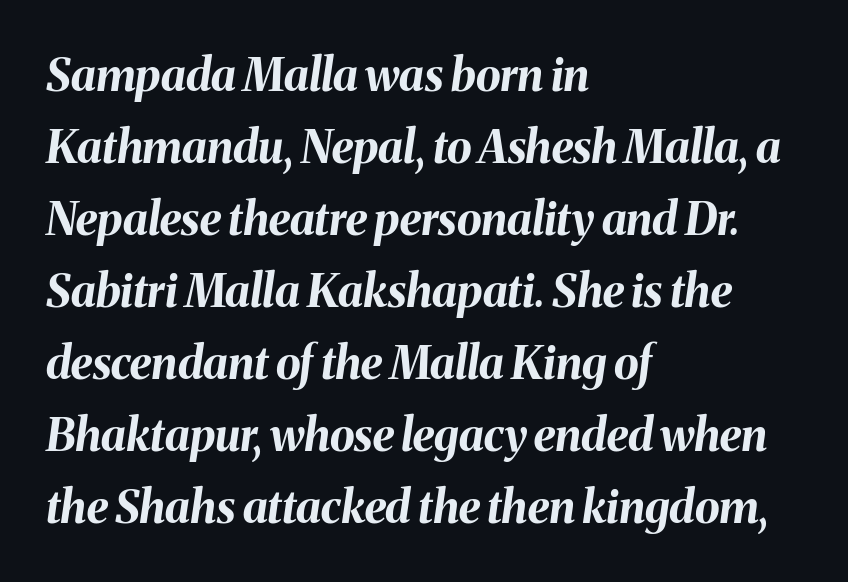
Q: Is the text bold? A: Yes.
Q: Is the text italic (slanted)? A: Yes, it leans right by about 8 degrees.
Q: Is the text underlined? A: No.
Q: How is the paragraph aligned? A: Left-aligned.
Q: Is the spacing between letters normal or unusually wide? A: Normal.
Q: Is the spacing between lines tight, normal or loose? A: Normal.
Q: Width (condensed, normal, or wide)? A: Normal.
Q: Stroke contrast? A: Medium.
Q: x-height? A: Medium.
Q: Monospaced? A: No.
